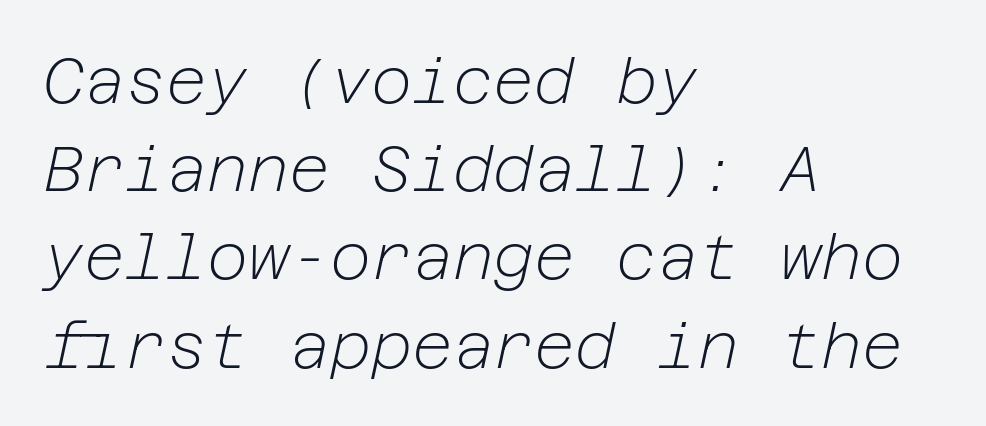
Posture: slanted. Left-aligned paragraph, ragged on the right. The space directly below the letters is spotless. The letterforms sit shoulder to shoulder at normal distance. The weight would be labelled regular, book, light, or lighter still.
